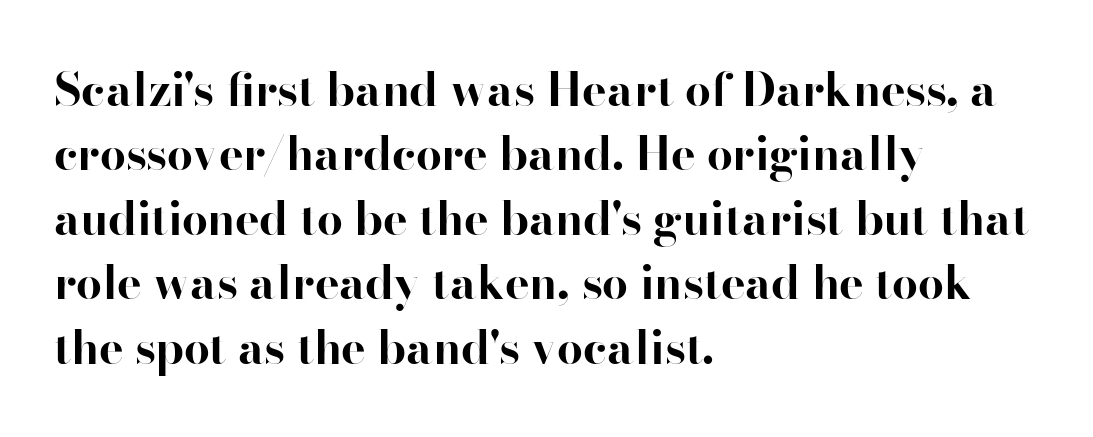
The rendering shows small feet on the letterforms — a serif design. Typesetter's note: full bold, strokes at maximum text heaviness. Posture: vertical. Caption: standard tracking, unaltered. Compared with typical paragraphs, the rows here are spaced about the same.
